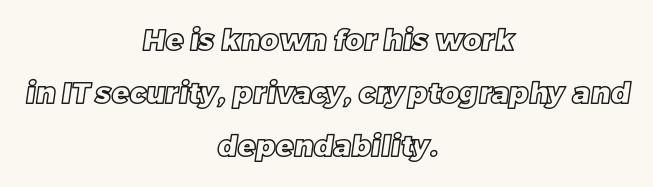
Q: Is the text underlined? A: No.
Q: How is the paragraph aligned? A: Centered.
Q: Is the spacing between letters normal or unusually wide? A: Normal.
Q: Width (condensed, normal, or wide)? A: Normal.
Q: x-height? A: Large.
Q: Monospaced? A: No.
